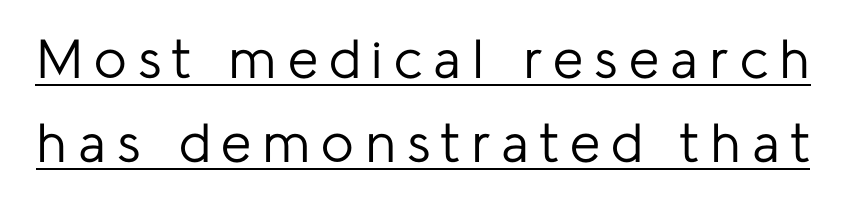
{"serif": "no", "italic": "no", "bold": "no", "weight": "regular", "width": "normal", "stroke_contrast": "low", "x_height": "medium", "monospaced": "no", "underline": "yes", "line_spacing": "normal", "line_spacing_ratio": 1.53, "letter_spacing": "wide", "letter_spacing_em": 0.2, "glyph_px": 55}
